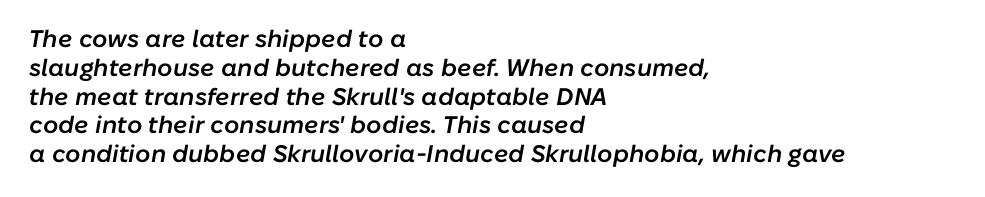
The image shows 24 px text type, italic (leaning right); set left-aligned, line spacing 1.2x, normal letter spacing, not underlined.
